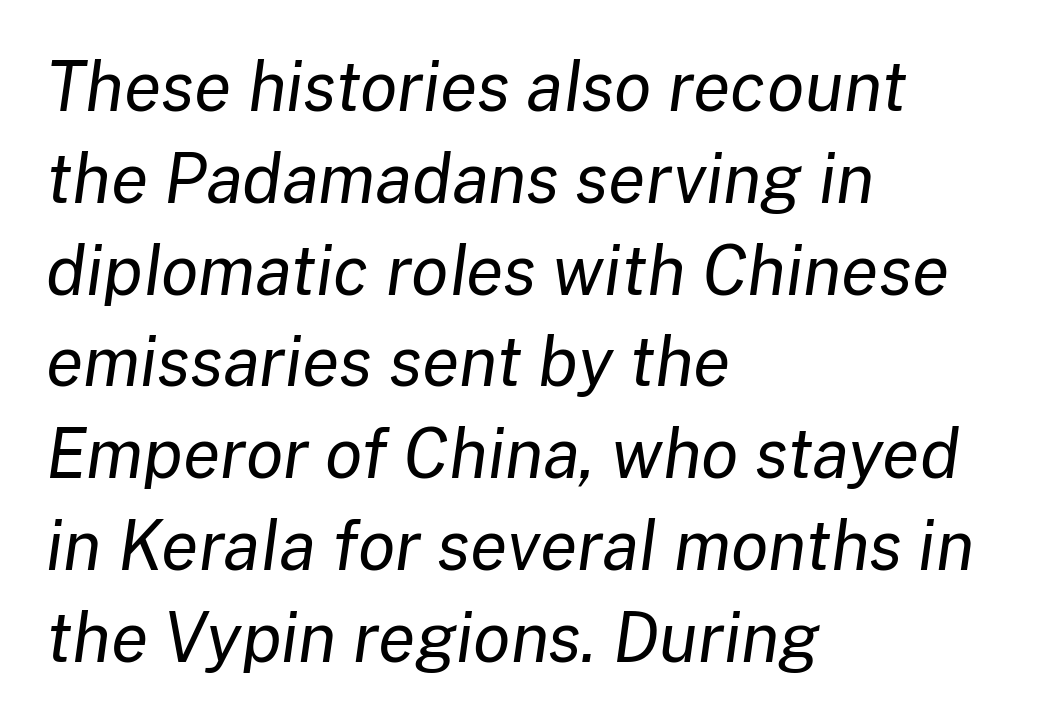
The image shows 68 px regular-weight type, italic (leaning right); set left-aligned, normal line spacing (1.35x), normal letter spacing, not underlined; low stroke contrast and a medium x-height.
